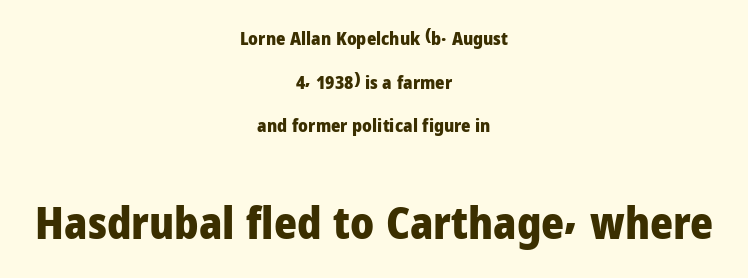
{"serif": "no", "italic": "no", "bold": "yes", "weight": "heavy", "width": "normal", "stroke_contrast": "low", "x_height": "medium", "monospaced": "no", "underline": "no", "align": "center", "line_spacing": "loose", "line_spacing_ratio": 2.43, "letter_spacing": "normal", "letter_spacing_em": 0.0, "larger_block": "second", "size_ratio": 2.44, "glyph_px": 44}
